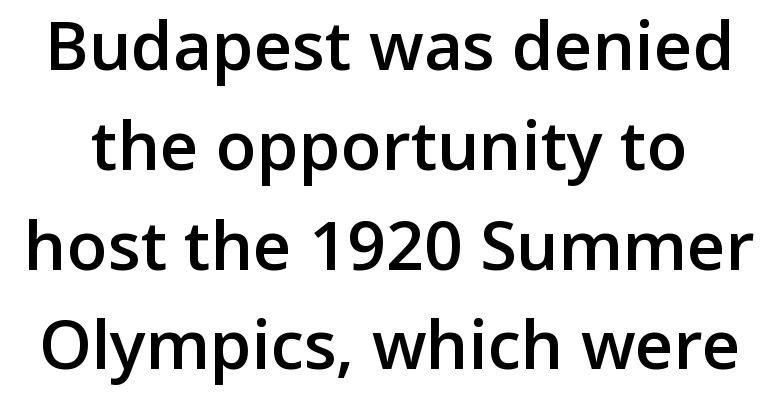
The image shows 67 px semibold sans-serif type, upright; set normal line spacing (1.49x), normal letter spacing, not underlined; low stroke contrast and a medium x-height.
